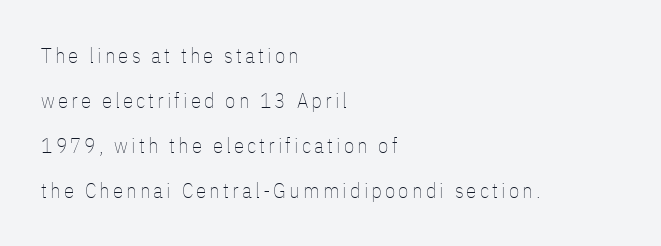
The image shows 21 px text type, upright; set left-aligned, loose line spacing (2.15x), not underlined.
